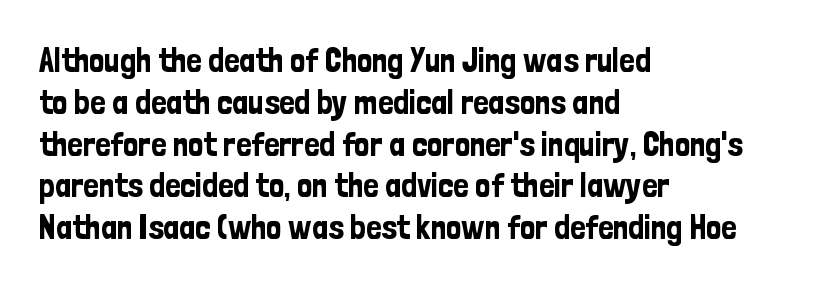
Q: Is the text italic (slanted)? A: No, it is upright.
Q: Is the typeface a serif or a sans-serif typeface? A: Sans-serif.
Q: Is the text underlined? A: No.
Q: How is the paragraph aligned? A: Left-aligned.
Q: Is the spacing between letters normal or unusually wide? A: Normal.
Q: Width (condensed, normal, or wide)? A: Condensed.
Q: Stroke contrast? A: Low.
Q: x-height? A: Medium.
Q: Monospaced? A: No.
